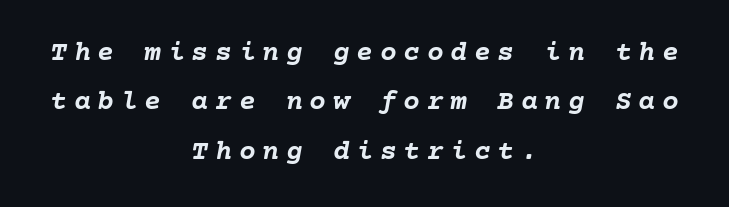
Pretty heavy lettering here — definitely bold. An italicized treatment has been applied to the whole sample. A centered setting, common on invitations and titles, is used for this passage. Descender tails drop into unmarked territory. The line texture is sparse and dotted thanks to wide tracking.
